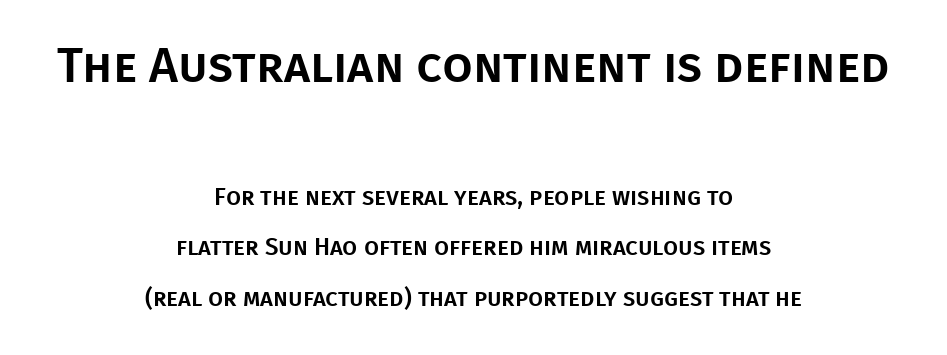
The line texture is even and compact thanks to regular tracking. Varying glyph widths throughout — classic text-font behaviour. A student would notice the top passage is typeset larger than what follows. Both edges are ragged and mirror each other, which tells us the setting is centered. The letters stand straight up with perfectly vertical stems. Does the type have serifs? No, each stem ends abruptly.
